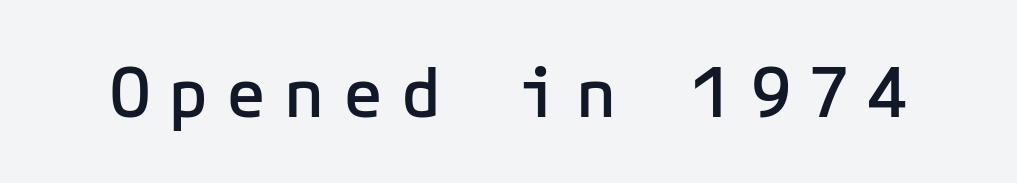
The image shows 67 px semibold sans-serif type, upright; set unusually wide letter spacing (+0.27 em), not underlined; low stroke contrast and a medium x-height.
